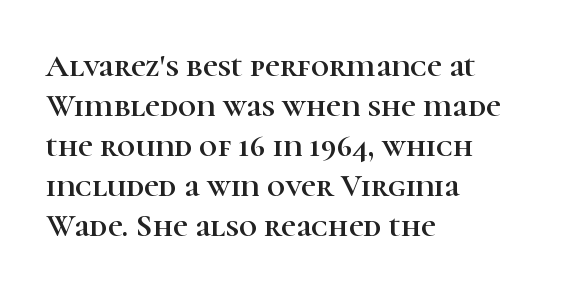
Each word holds together tightly as a unit, with standard inter-letter gaps. Note: serifs present on the glyphs. Underline: absent. The designer left line spacing at the default. Proportional: the letters do not fall into vertical columns. Unlike italic type, these characters show no tilt at all.
